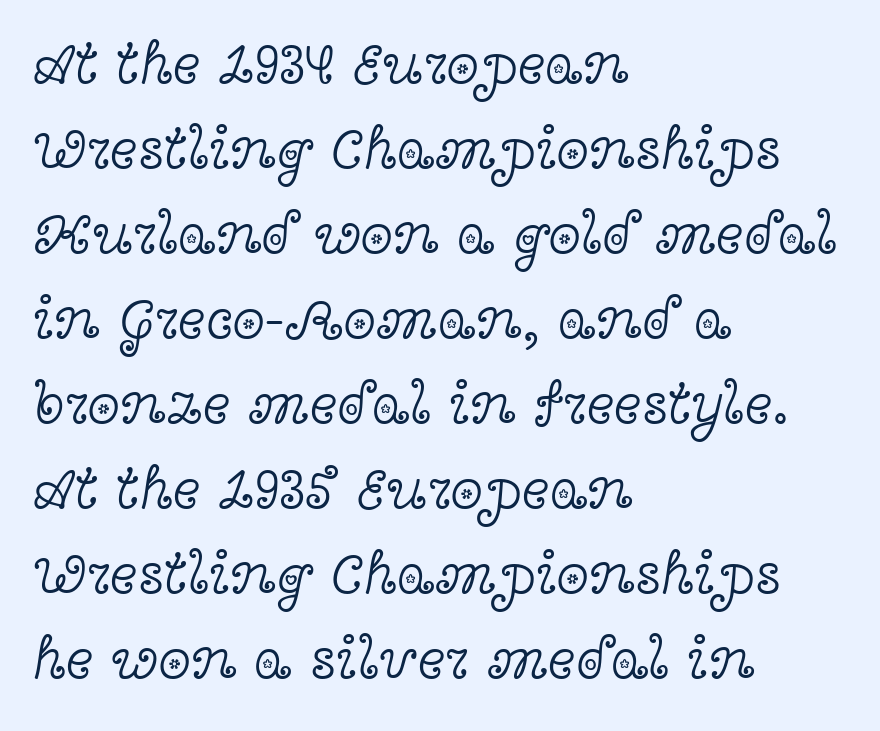
The image shows 59 px light, wide serif type; set left-aligned, normal line spacing (1.44x), normal letter spacing, not underlined; a medium x-height.
